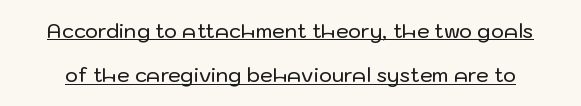
Vertically, the passage feels expansive, rows floating well apart. Letter spacing: default. Like a heading marked for emphasis, these lines bear an underscore. The letters stand straight up with perfectly vertical stems.
